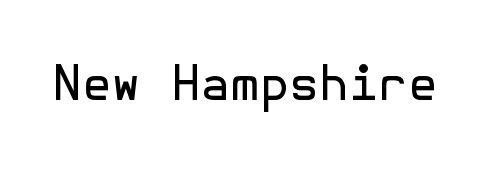
{"serif": "no", "italic": "no", "bold": "no", "weight": "regular", "width": "normal", "x_height": "medium", "underline": "no", "letter_spacing": "normal", "letter_spacing_em": 0.0, "glyph_px": 48}
